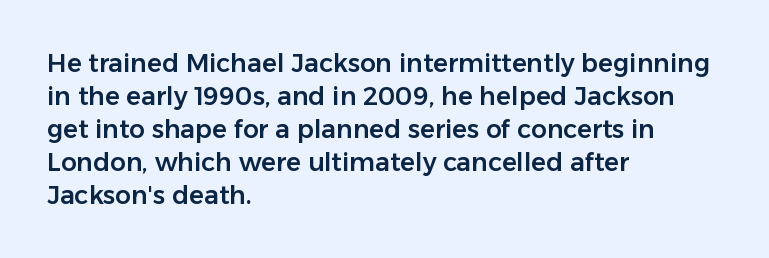
Every row of glyphs begins at an identical x-position on the left. Words appear dense and cohesive because spacing is normal. Unlike italic type, these characters show no tilt at all. Vertical spacing — default. Check under the words: just untouched page.
